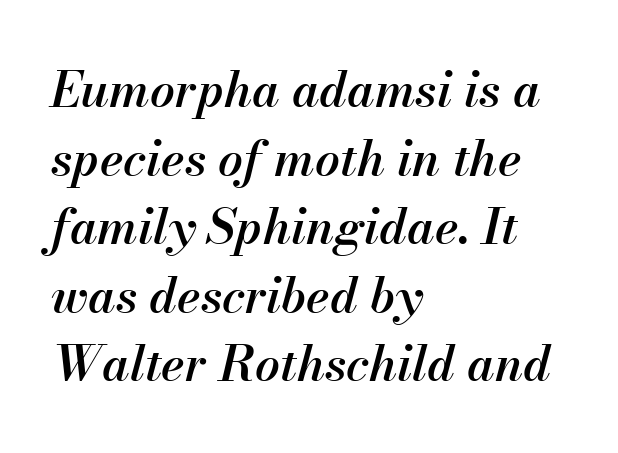
Q: Is the text bold? A: Semi-bold.
Q: Is the text italic (slanted)? A: Yes, it leans right by about 13 degrees.
Q: Is the text underlined? A: No.
Q: How is the paragraph aligned? A: Left-aligned.
Q: Is the spacing between letters normal or unusually wide? A: Normal.
Q: Is the spacing between lines tight, normal or loose? A: Normal.
Q: Width (condensed, normal, or wide)? A: Normal.
Q: Stroke contrast? A: Medium.
Q: x-height? A: Small.
Q: Monospaced? A: No.
